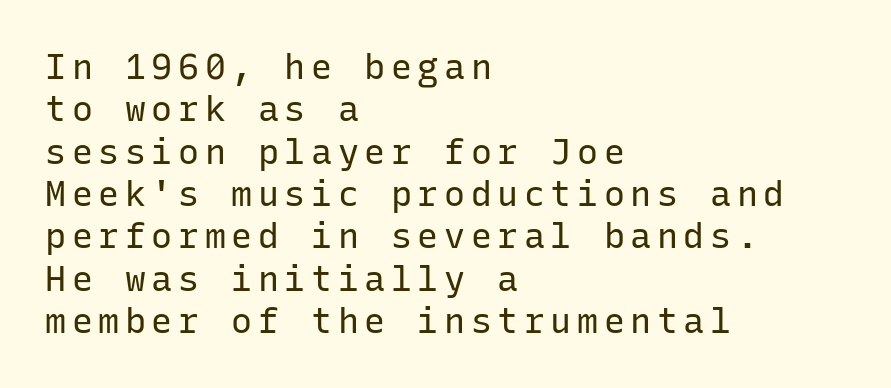
Q: Is the text bold? A: No.
Q: Is the text italic (slanted)? A: No, it is upright.
Q: Is the typeface a serif or a sans-serif typeface? A: Sans-serif.
Q: Is the text underlined? A: No.
Q: How is the paragraph aligned? A: Left-aligned.
Q: Width (condensed, normal, or wide)? A: Normal.
Q: Stroke contrast? A: Low.
Q: x-height? A: Medium.
Q: Monospaced? A: Yes.
